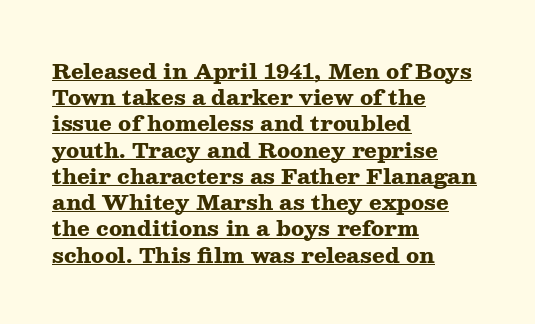
The image shows 21 px bold type, upright; set left-aligned, normal line spacing (1.25x), normal letter spacing, underlined.
